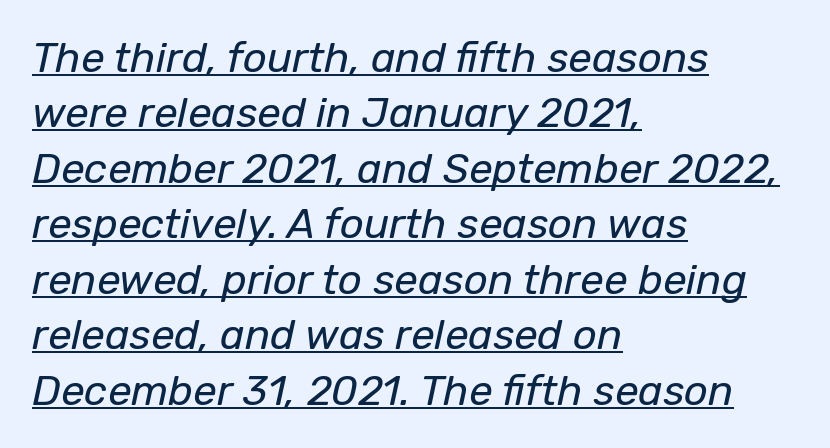
The image shows 42 px regular-weight type, italic (leaning right); set left-aligned, normal line spacing (1.32x), normal letter spacing, underlined; low stroke contrast and a medium x-height.
